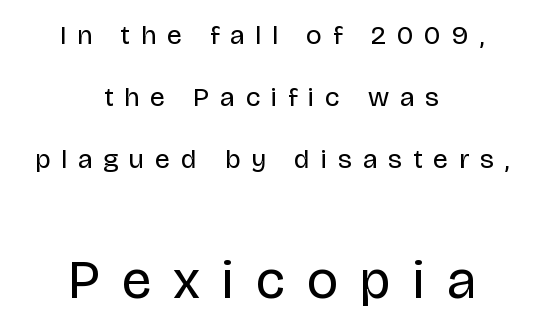
Stems and bowls with no extra thickness — not bold. In CSS terms this would be text-align: center. Tracking value appears strongly positive — letters spread wide. Are there feet on the stems? There aren't — it's a sans. Vertical spacing — loose. Is there any slant? The stems are plumb.
